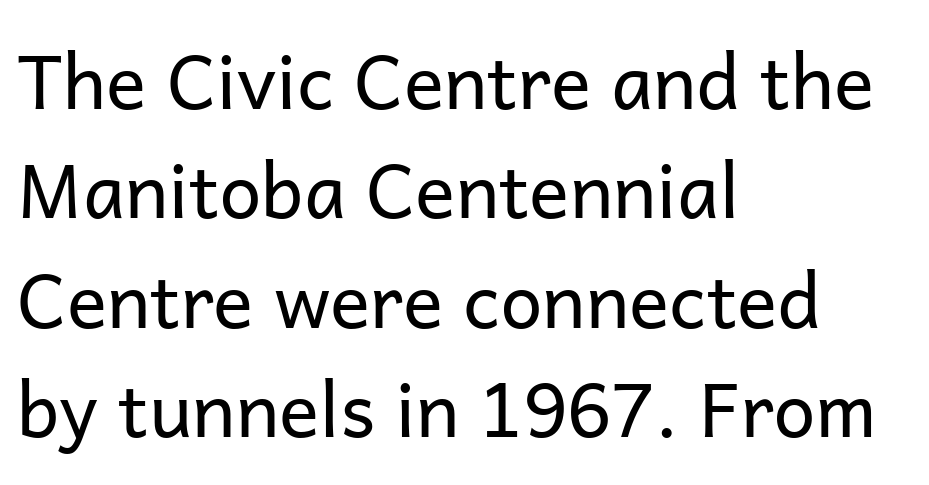
In terms of posture, this sample is upright. On a weight scale, this lands at 450 or below. Between one letter and the next there's only the usual sliver of space. Successive baselines arrive at the customary interval.
